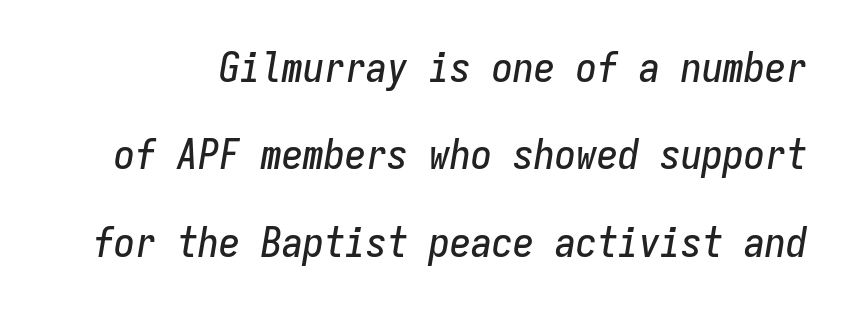
Whoever set this chose breathing room over compactness in the vertical rhythm. Here the designer chose a console-style face with uniform glyph widths. The baseline area is clear. When letters slant like this, we call the style italic. The letters sit at their default tracking, neither squeezed nor spread.
